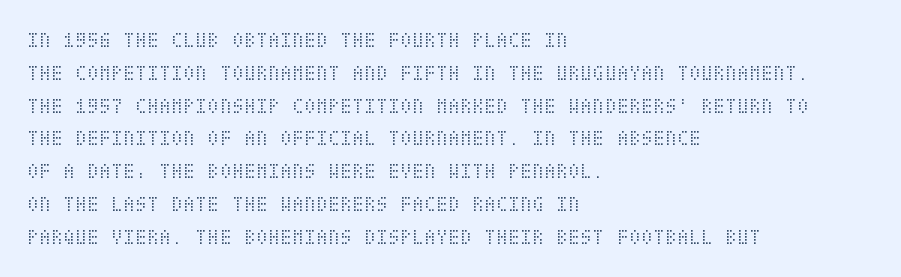
The image shows 22 px text type, upright; set left-aligned, normal line spacing (1.49x), normal letter spacing, not underlined.
